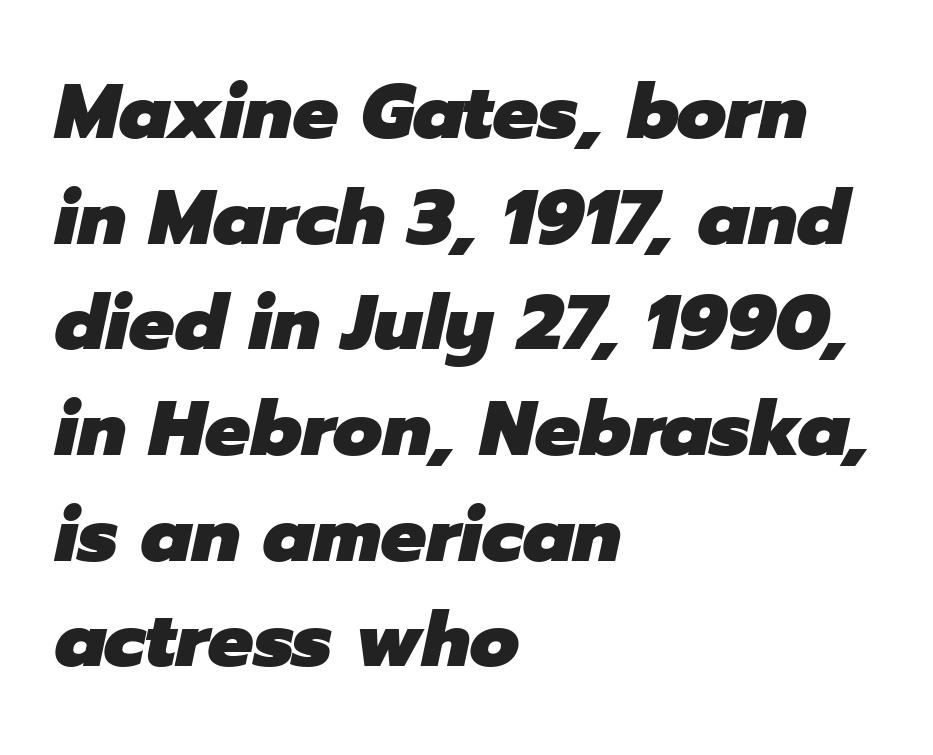
Q: Is the text bold? A: Yes.
Q: Is the text italic (slanted)? A: Yes, it leans right by about 12 degrees.
Q: Is the text underlined? A: No.
Q: How is the paragraph aligned? A: Left-aligned.
Q: Is the spacing between letters normal or unusually wide? A: Normal.
Q: Is the spacing between lines tight, normal or loose? A: Normal.
Q: Width (condensed, normal, or wide)? A: Normal.
Q: Stroke contrast? A: Low.
Q: x-height? A: Medium.
Q: Monospaced? A: No.
